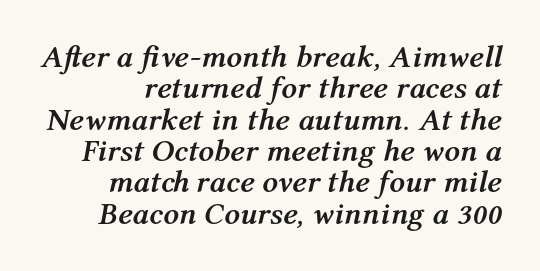
The letterforms sit shoulder to shoulder at normal distance. If you drew a line through each stem, it would be angled. Notice how descenders almost collide with the ascenders below — that's tight leading. The rendering uses natural spacing where letterforms have individual widths. Caption: bold face, heavy strokes.
